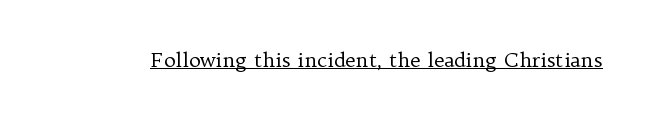
Between one letter and the next there's only the usual sliver of space. A roman cut, with each character standing at attention. The rendered words wear a rule along their underside. Heaviness? Minimal to ordinary, like unemphasized prose.
